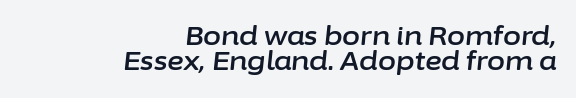
The image shows 26 px text type, italic (leaning right); set right-aligned, tight line spacing (0.98x), normal letter spacing, not underlined.
